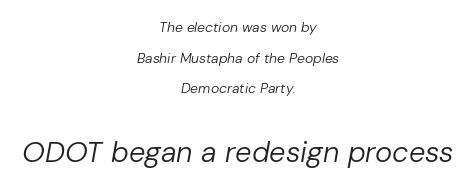
{"italic": "yes", "lean": "right", "slant_degrees": 10, "bold": "no", "weight": "regular", "width": "normal", "stroke_contrast": "low", "x_height": "medium", "monospaced": "no", "underline": "no", "align": "center", "line_spacing": "loose", "line_spacing_ratio": 2.19, "letter_spacing": "normal", "letter_spacing_em": 0.0, "larger_block": "second", "size_ratio": 2.07, "glyph_px": 29}
